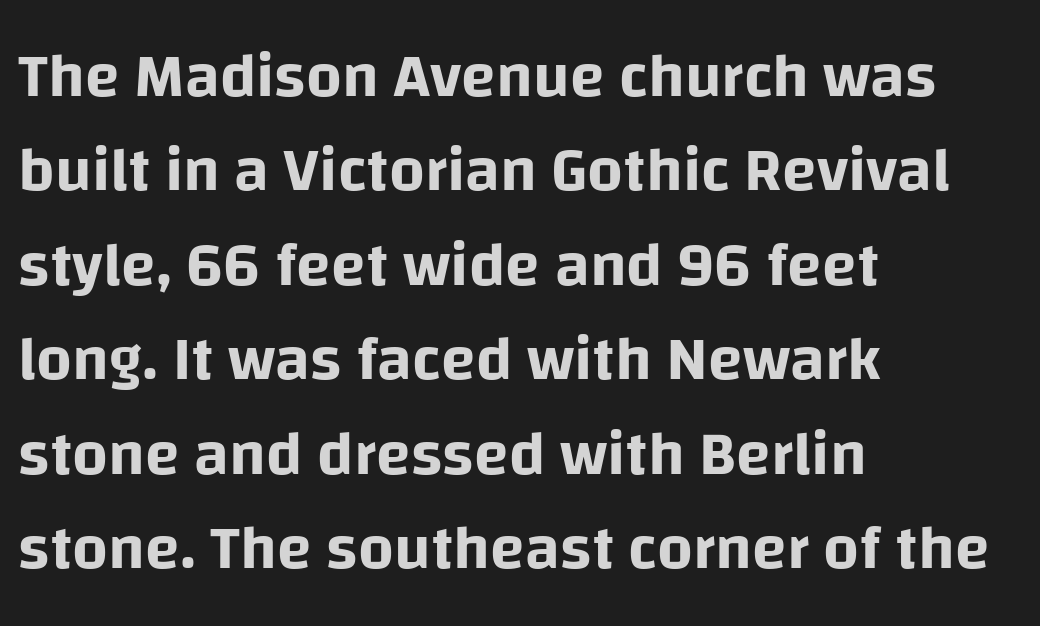
Q: Is the text italic (slanted)? A: No, it is upright.
Q: Is the typeface a serif or a sans-serif typeface? A: Sans-serif.
Q: Is the text underlined? A: No.
Q: How is the paragraph aligned? A: Left-aligned.
Q: Is the spacing between letters normal or unusually wide? A: Normal.
Q: Is the spacing between lines tight, normal or loose? A: Normal.
Q: Width (condensed, normal, or wide)? A: Normal.
Q: Stroke contrast? A: Low.
Q: x-height? A: Large.
Q: Monospaced? A: No.
